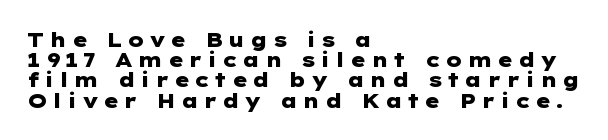
Compared with a centered layout, this one pins lines to the left instead. The passage shown has open, widely tracked lettering throughout. Posture: straight, roman, zero tilt. Horizontal bands of white between lines are thin slivers. The zone under the glyphs is completely vacant. Strokes here are thick enough to call this a true bold.
